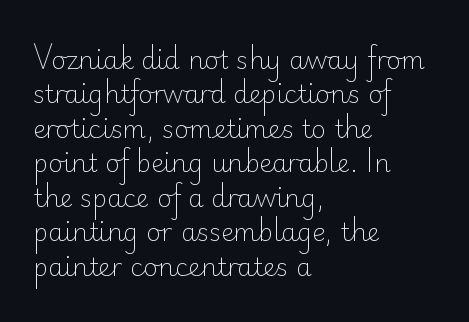
Q: Is the text bold? A: No.
Q: Is the text italic (slanted)? A: No, it is upright.
Q: Is the text underlined? A: No.
Q: How is the paragraph aligned? A: Left-aligned.
Q: Is the spacing between letters normal or unusually wide? A: Normal.
Q: Is the spacing between lines tight, normal or loose? A: Normal.
